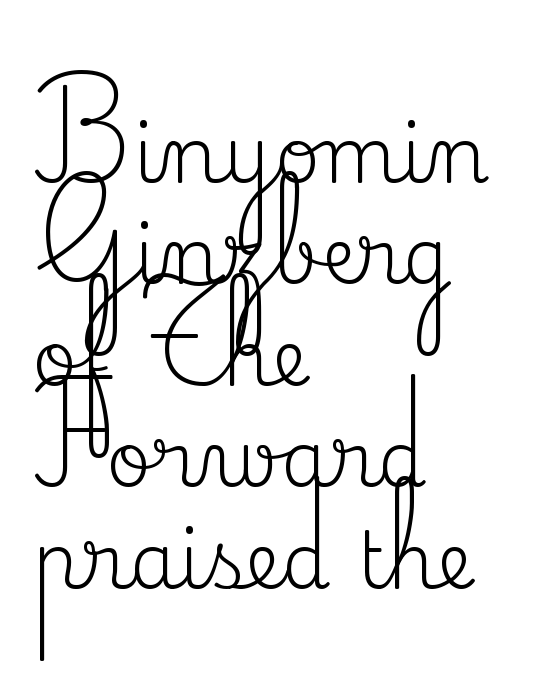
A typesetter would call this proportional, since set widths differ per character. The font family rendered here belongs to the serif group. In terms of leading, this rendering sits right in the middle. Nope, not italic — everything's standing straight. The paragraph has a hard left edge and a soft right edge. Just letters on the line, the space beneath them empty.
